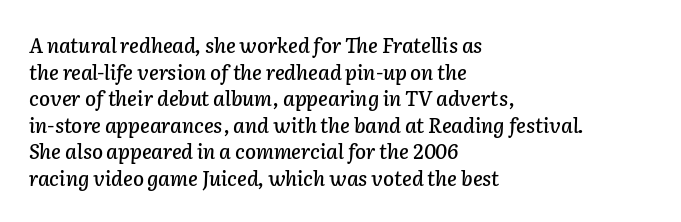
{"italic": "yes", "lean": "right", "slant_degrees": 2, "underline": "no", "align": "left", "line_spacing": "normal", "line_spacing_ratio": 1.33, "letter_spacing": "normal", "letter_spacing_em": 0.0, "glyph_px": 20}
